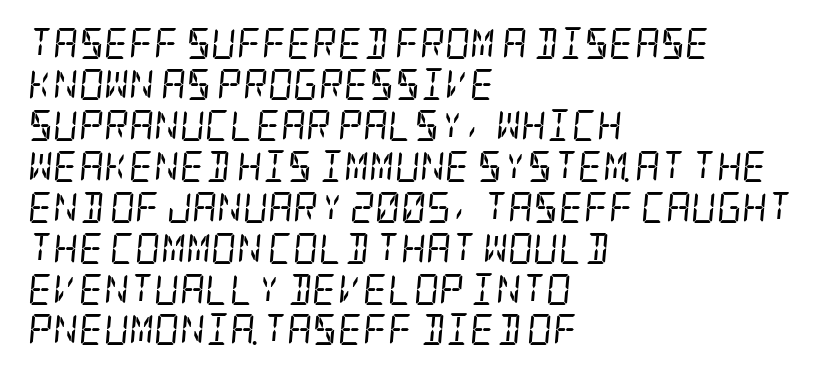
The typesetting does not lean heavy: it is not bold. How would I describe the line gaps? Plain and ordinary. Examine the stroke ends and you'll spot serifs. Short and long lines alike share a common starting point at left.
